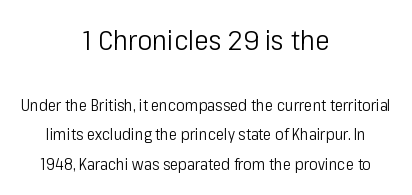
Q: Is the text bold? A: No.
Q: Is the text italic (slanted)? A: No, it is upright.
Q: Is the typeface a serif or a sans-serif typeface? A: Sans-serif.
Q: Is the text underlined? A: No.
Q: How is the paragraph aligned? A: Centered.
Q: Is the spacing between letters normal or unusually wide? A: Normal.
Q: Which block of text is set in a larger size, the first (top) or the second (bottom)? A: The first (top) one.
Q: Width (condensed, normal, or wide)? A: Condensed.
Q: Stroke contrast? A: Low.
Q: x-height? A: Medium.
Q: Monospaced? A: No.
